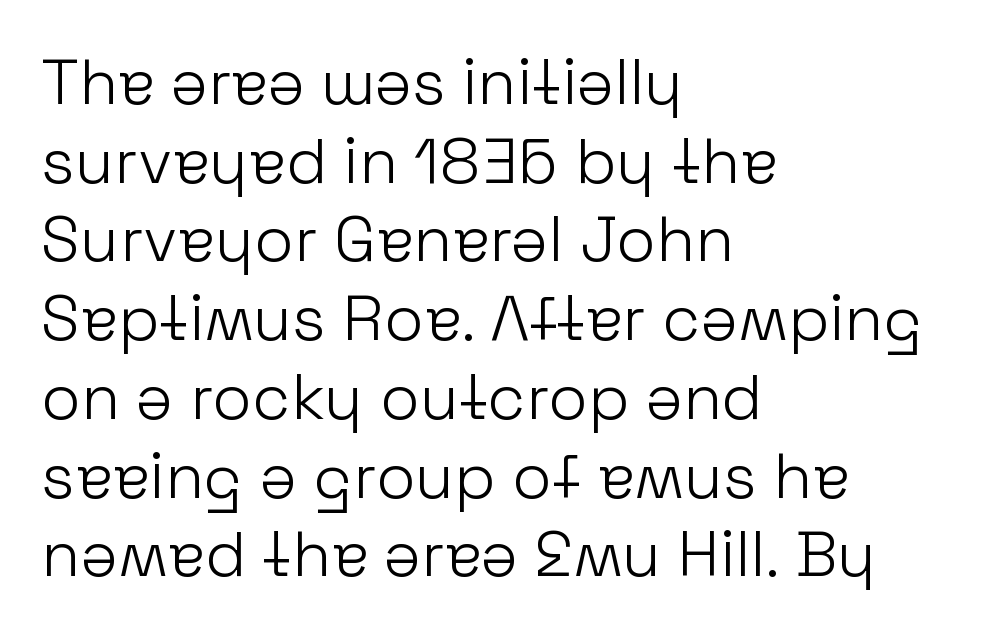
Typeset ragged right — the left edge is the straight one. Has an underline been added? It has not. Nope, not italic — everything's standing straight. On a weight scale, this lands at 450 or below.
